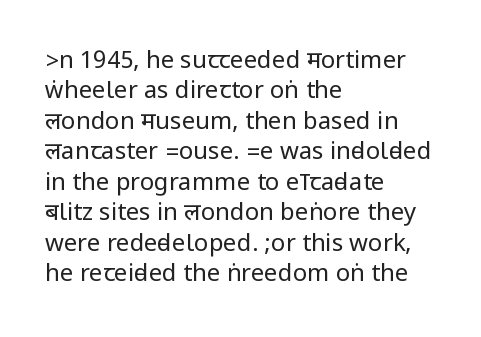
Q: Is the text bold? A: No.
Q: Is the text italic (slanted)? A: No, it is upright.
Q: Is the text underlined? A: No.
Q: How is the paragraph aligned? A: Left-aligned.
Q: Is the spacing between letters normal or unusually wide? A: Normal.
Q: Is the spacing between lines tight, normal or loose? A: Normal.
